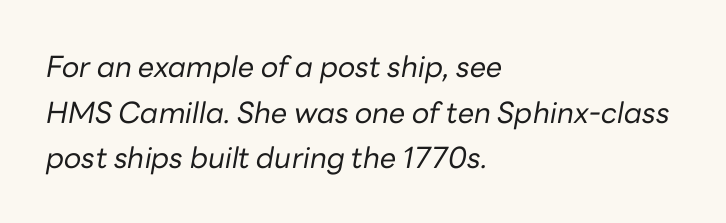
Q: Is the text bold? A: No.
Q: Is the text italic (slanted)? A: Yes, it leans right by about 10 degrees.
Q: Is the text underlined? A: No.
Q: How is the paragraph aligned? A: Left-aligned.
Q: Is the spacing between letters normal or unusually wide? A: Normal.
Q: Is the spacing between lines tight, normal or loose? A: Normal.
Q: Width (condensed, normal, or wide)? A: Normal.
Q: Stroke contrast? A: Low.
Q: x-height? A: Medium.
Q: Monospaced? A: No.
